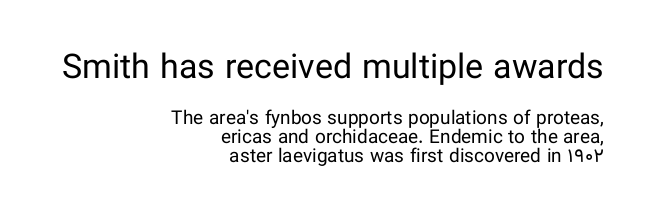
A student would call this right alignment; a typographer would say flush right, rag left. Designer's note — italics off, roman on. The space directly below the letters is spotless. The earlier block is typeset at a bigger size than the later block. Reading down the column, the eye jumps only a short way to each next line. This sample has the flowing, uneven cadence of proportional lettering.
